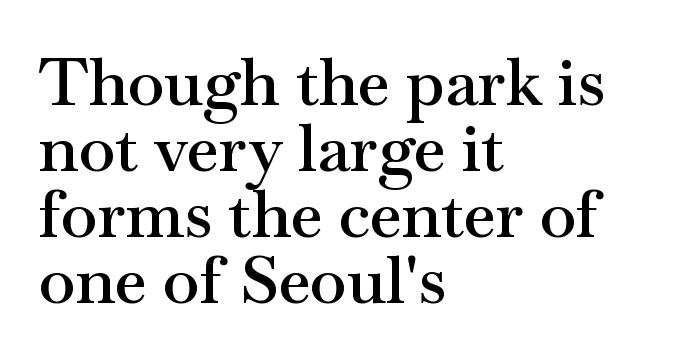
{"serif": "yes", "italic": "no", "bold": "semi", "weight": "semibold", "width": "wide", "stroke_contrast": "medium", "x_height": "small", "monospaced": "no", "underline": "no", "align": "left", "line_spacing": "tight", "line_spacing_ratio": 1.0, "letter_spacing": "normal", "letter_spacing_em": 0.0, "glyph_px": 66}
